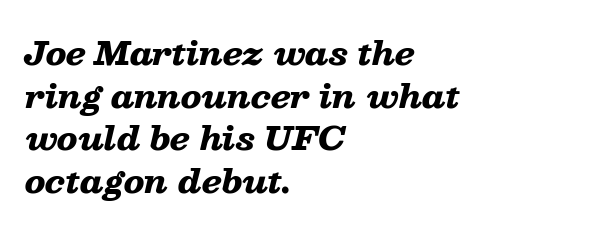
The image shows 32 px heavy, wide type, italic (leaning right); set left-aligned, normal line spacing (1.33x), normal letter spacing, not underlined; low stroke contrast and a medium x-height.
